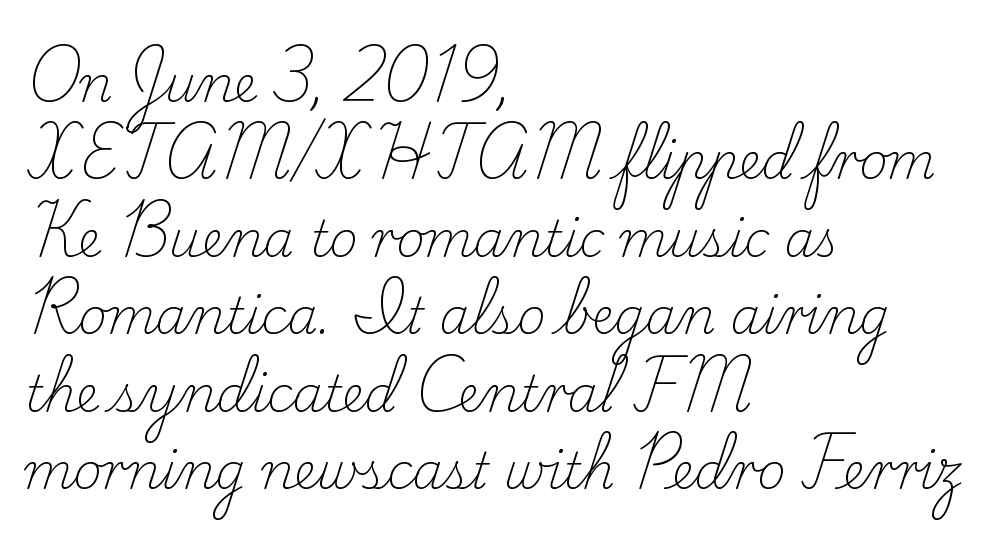
{"serif": "yes", "bold": "no", "weight": "light", "width": "normal", "stroke_contrast": "low", "x_height": "small", "monospaced": "no", "underline": "no", "align": "left", "line_spacing": "normal", "line_spacing_ratio": 1.58, "letter_spacing": "normal", "letter_spacing_em": 0.0, "glyph_px": 49}
